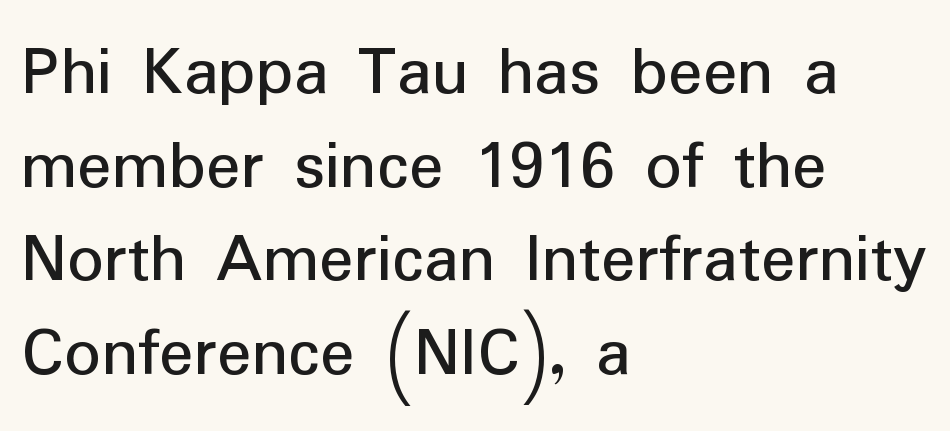
Reading down the column, the eye jumps a familiar distance to each next line. If you drew a ruler down the left edge, every line would touch it. Just letters on the line, the space beneath them empty. Is this a fixed-width face? No — the glyphs have proportional, varying widths.
